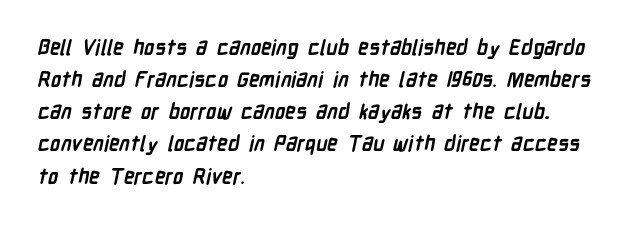
The image shows 21 px bold type; set left-aligned, normal line spacing (1.53x), normal letter spacing, not underlined.
